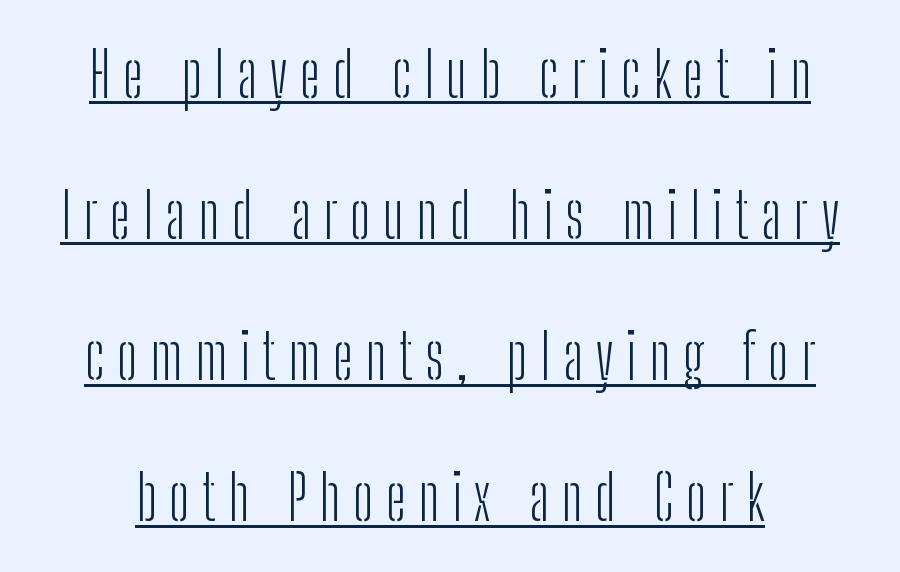
The image shows 63 px light, condensed sans-serif type, upright; set loose line spacing (2.24x), unusually wide letter spacing (+0.2 em), underlined; low stroke contrast and a medium x-height.
